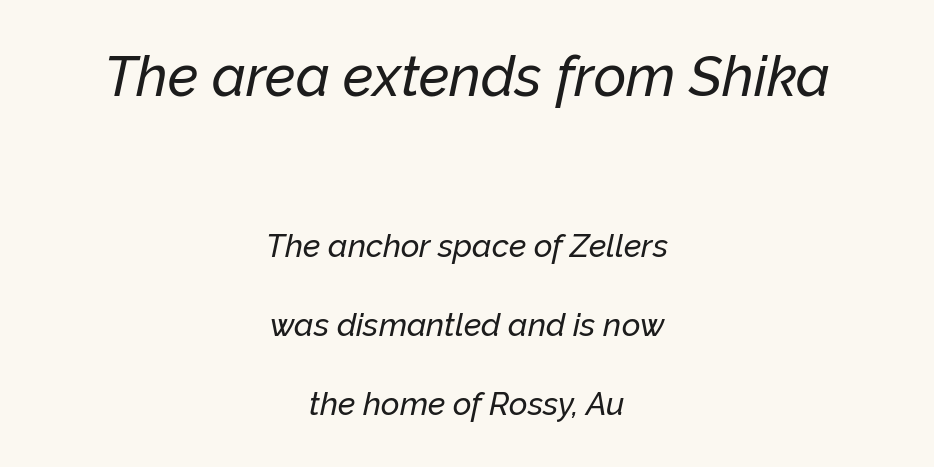
{"italic": "yes", "lean": "right", "slant_degrees": 12, "width": "normal", "stroke_contrast": "low", "x_height": "medium", "monospaced": "no", "underline": "no", "align": "center", "line_spacing": "loose", "line_spacing_ratio": 2.47, "letter_spacing": "normal", "letter_spacing_em": 0.0, "larger_block": "first", "size_ratio": 1.75, "glyph_px": 56}
